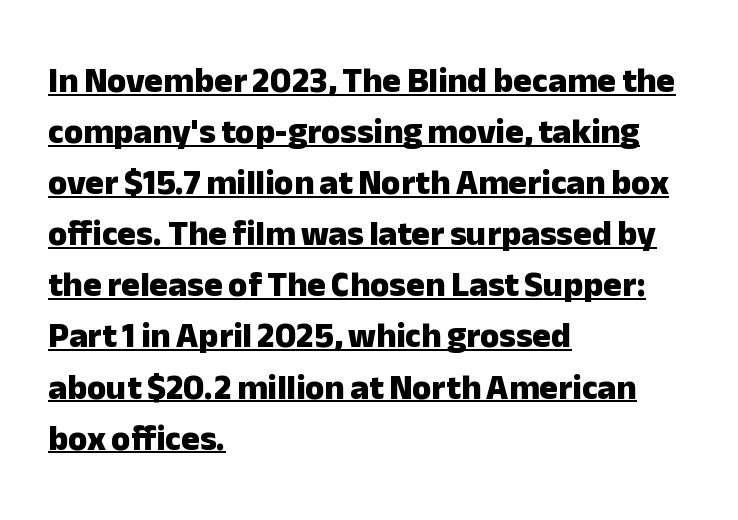
The image shows 35 px heavy sans-serif type, upright; set left-aligned, normal line spacing (1.46x), normal letter spacing, underlined; low stroke contrast and a medium x-height.
